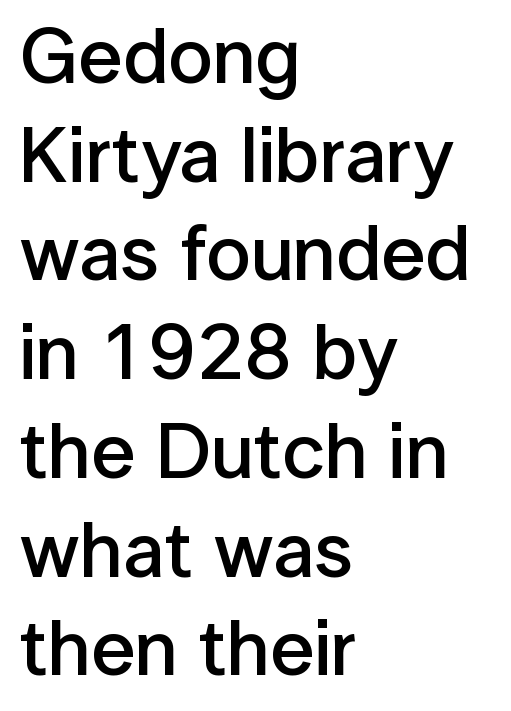
{"serif": "no", "italic": "no", "bold": "semi", "weight": "semibold", "width": "normal", "stroke_contrast": "low", "x_height": "medium", "monospaced": "no", "underline": "no", "align": "left", "line_spacing": "normal", "line_spacing_ratio": 1.25, "letter_spacing": "normal", "letter_spacing_em": 0.0, "glyph_px": 79}
